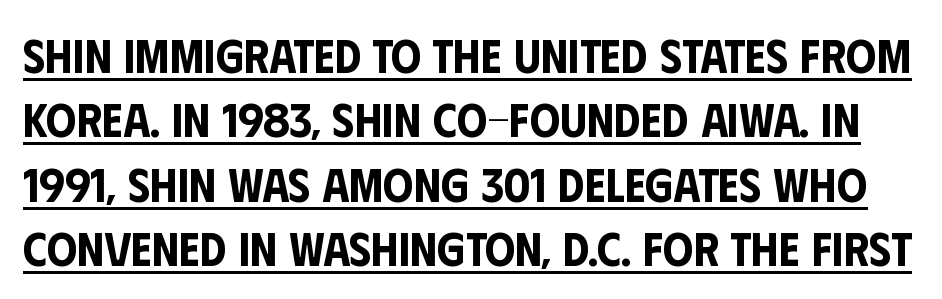
The face used here is a sans, in the tradition of grotesques and geometrics. Short note: letters normally spaced. These lines sit exactly where default settings would place them. The axis of the letterforms is exactly vertical. The rendering uses the underline text-decoration. Each letter keeps its own natural width here, so spacing adapts to shape.
